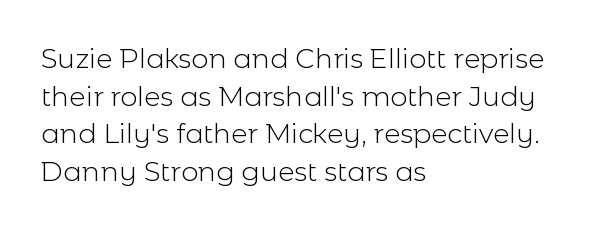
{"italic": "no", "bold": "no", "underline": "no", "align": "left", "line_spacing": "normal", "line_spacing_ratio": 1.39, "letter_spacing": "normal", "letter_spacing_em": 0.0, "glyph_px": 27}
